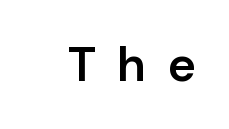
The image shows 48 px semibold sans-serif type, upright; set unusually wide letter spacing (+0.44 em), not underlined; low stroke contrast and a medium x-height.
